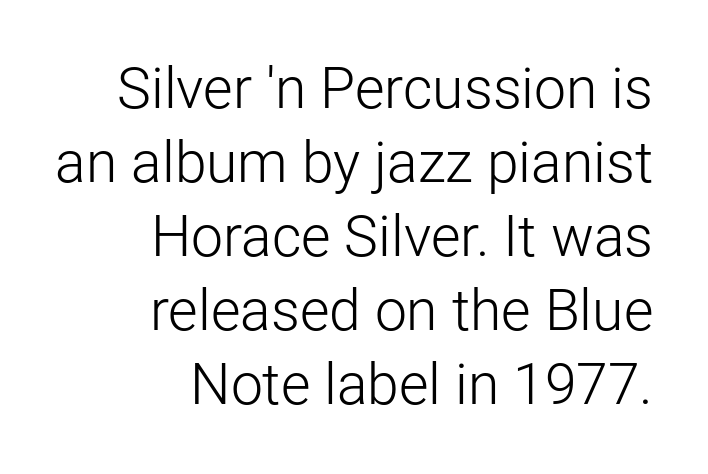
The image shows 57 px light sans-serif type, upright; set right-aligned, normal line spacing (1.3x), normal letter spacing, not underlined; low stroke contrast and a medium x-height.
